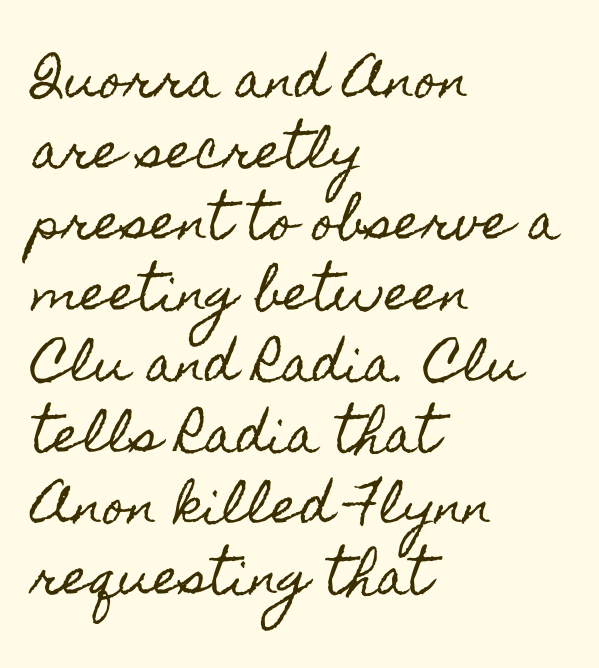
The image shows 48 px condensed type; set left-aligned, normal line spacing (1.48x), normal letter spacing, not underlined; a small x-height.
